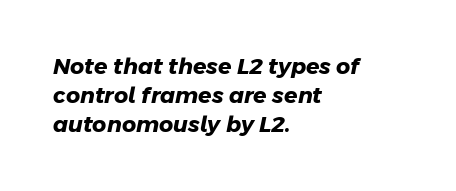
{"bold": "yes", "underline": "no", "align": "left", "line_spacing": "normal", "line_spacing_ratio": 1.32, "letter_spacing": "normal", "letter_spacing_em": 0.0, "glyph_px": 22}
